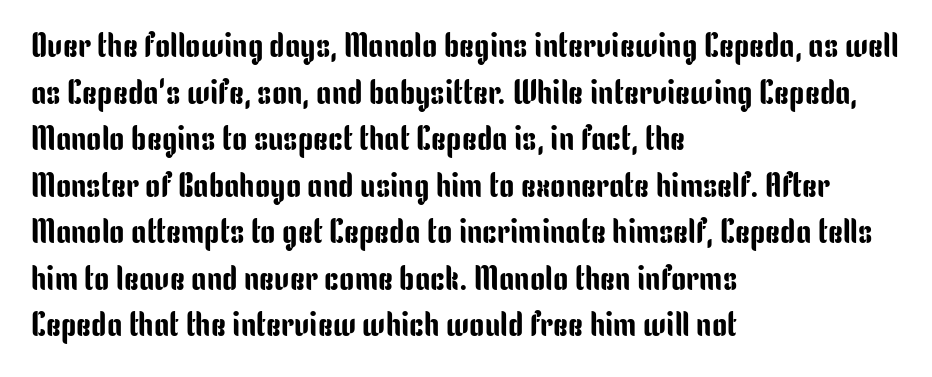
Beneath every word, the page is bare. Proportional: the letters do not fall into vertical columns. Compared with a centered layout, this one pins lines to the left instead. Is this a sans? Yes — the strokes have no serifs.
